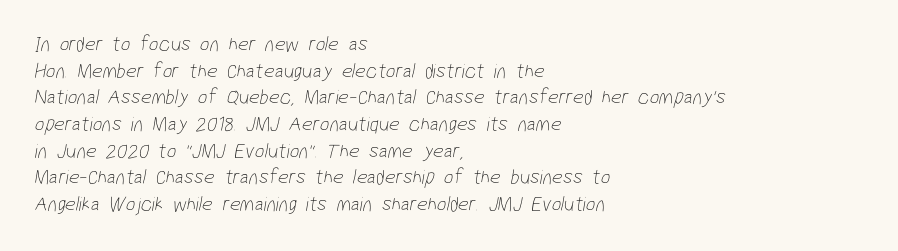
These lines are set flush left with a ragged right edge. How are the letters spaced? Ordinarily, with no added tracking. Each stroke keeps to a modest, everyday thickness or less. The line-height multiplier appears to be the usual default. Descender tails drop into unmarked territory.
